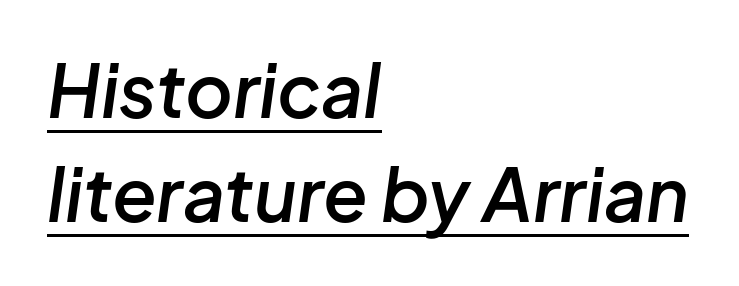
Does the lettering tilt? It does — this is italic. Does a line run under the words? Yes, clearly. One-word summary of the alignment: left. The strokes are fattened partway — semibold, not bold. Is there much room between lines? A standard amount, neither cramped nor airy. Looks like regular typesetting: each glyph gets only the width it needs.
